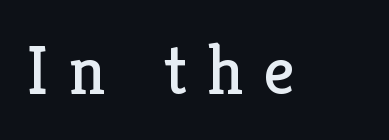
These lines are composed in type with serifs. The face used here is rendered with a markedly widened letterfit. Bare-footed words on every line. Here the designer chose a conventional face with non-uniform glyph widths. The letters look calm and open, with moderate or lighter stems.
